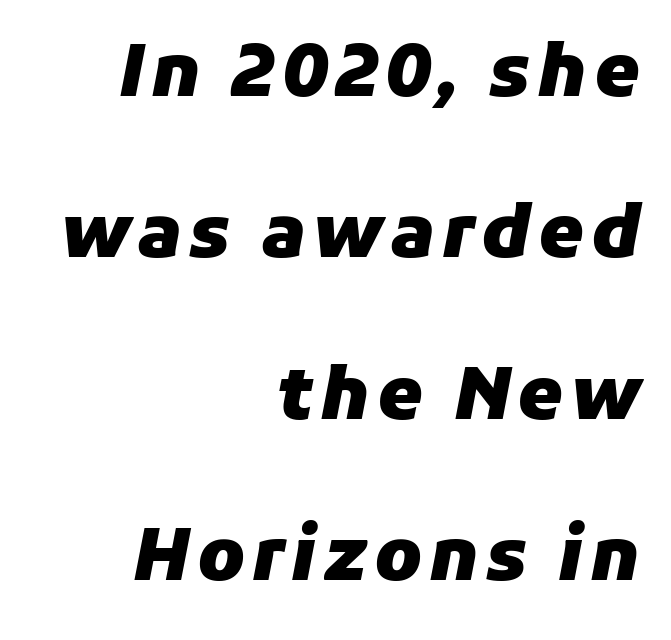
The image shows 72 px heavy type, italic (leaning right); set right-aligned, loose line spacing (2.24x), not underlined; low stroke contrast and a medium x-height.
